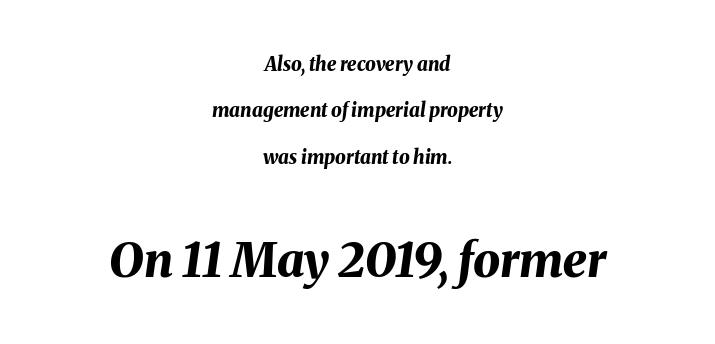
The image shows 48 px bold type, italic (leaning right); set centered, loose line spacing (2.44x), normal letter spacing, not underlined; the second (bottom) block is 2.53x larger; medium stroke contrast and a medium x-height.
